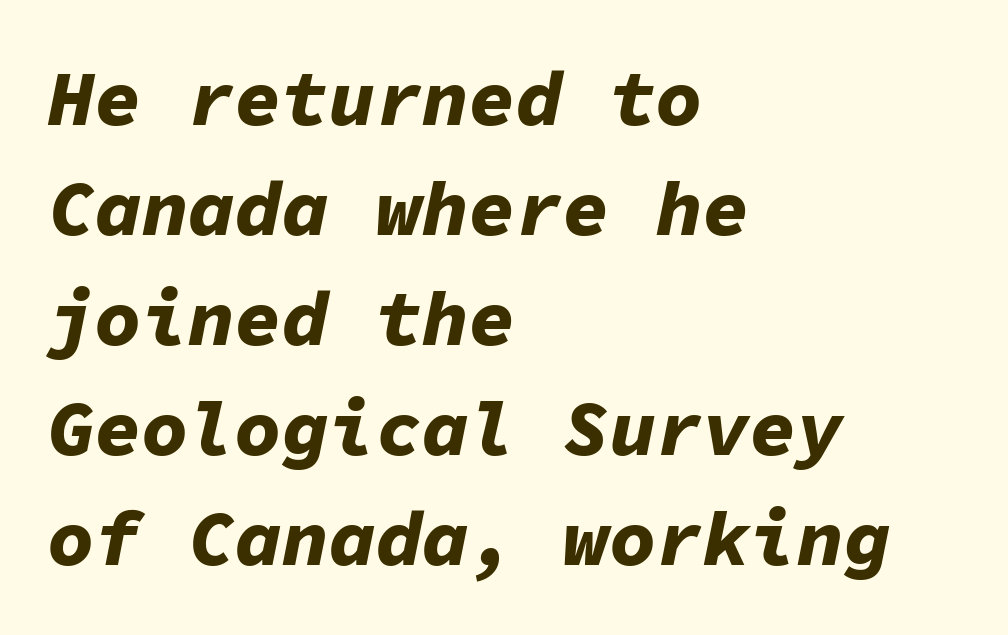
The image shows 78 px bold type, italic (leaning right), monospaced; set left-aligned, normal line spacing (1.41x), normal letter spacing, not underlined; low stroke contrast and a medium x-height.
